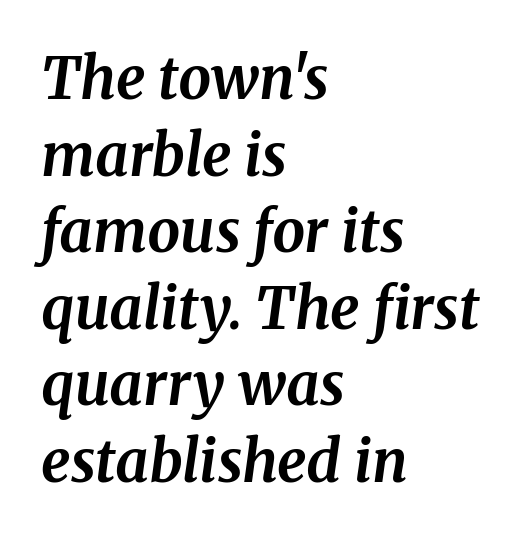
{"serif": "yes", "italic": "yes", "lean": "right", "slant_degrees": 8, "bold": "yes", "weight": "bold", "width": "normal", "stroke_contrast": "medium", "x_height": "medium", "monospaced": "no", "underline": "no", "align": "left", "line_spacing": "normal", "line_spacing_ratio": 1.32, "letter_spacing": "normal", "letter_spacing_em": 0.0, "glyph_px": 58}
